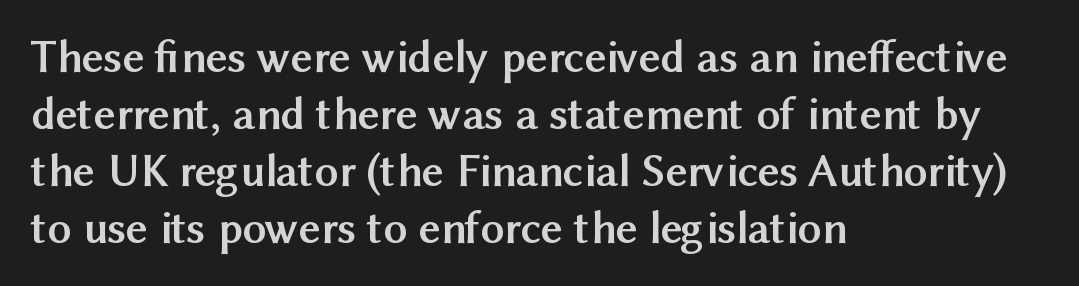
{"serif": "no", "italic": "no", "bold": "yes", "weight": "semibold", "width": "normal", "stroke_contrast": "medium", "x_height": "medium", "monospaced": "no", "underline": "no", "align": "left", "line_spacing_ratio": 1.21, "letter_spacing": "normal", "letter_spacing_em": 0.0, "glyph_px": 47}
